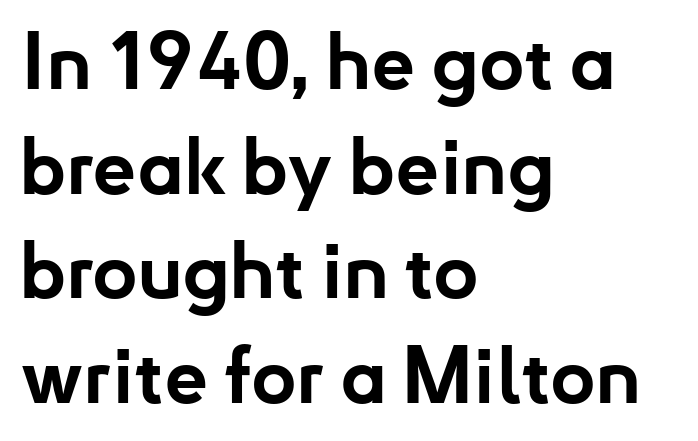
{"serif": "no", "italic": "no", "bold": "yes", "weight": "bold", "width": "normal", "stroke_contrast": "low", "x_height": "small", "monospaced": "no", "underline": "no", "align": "left", "line_spacing": "normal", "line_spacing_ratio": 1.34, "letter_spacing": "normal", "letter_spacing_em": 0.0, "glyph_px": 78}
